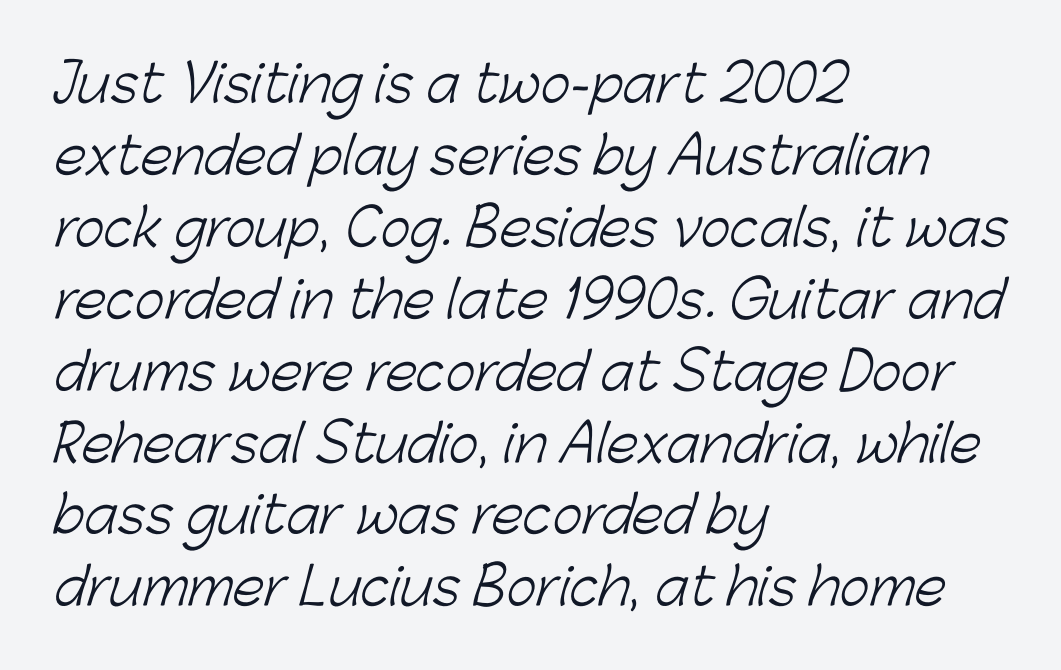
Vertical spacing — default. Notice how the passage keeps a crisp vertical edge on the left only. The font family rendered here belongs to the sans-serif group. Heft: none added — not bold.
